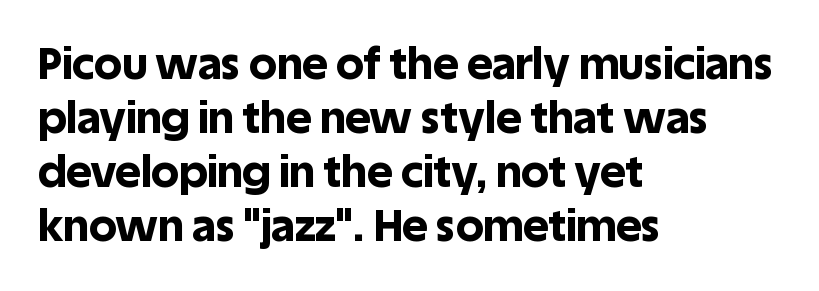
{"serif": "no", "italic": "no", "bold": "yes", "weight": "bold", "width": "normal", "x_height": "large", "monospaced": "no", "underline": "no", "align": "left", "line_spacing_ratio": 1.23, "letter_spacing": "normal", "letter_spacing_em": 0.0, "glyph_px": 44}
